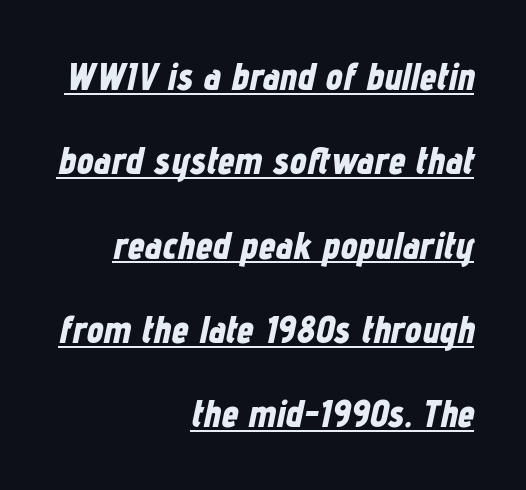
Q: Is the text bold? A: Yes.
Q: Is the text italic (slanted)? A: Yes, it leans right by about 12 degrees.
Q: Is the text underlined? A: Yes.
Q: How is the paragraph aligned? A: Right-aligned.
Q: Is the spacing between letters normal or unusually wide? A: Normal.
Q: Is the spacing between lines tight, normal or loose? A: Loose.
Q: Width (condensed, normal, or wide)? A: Condensed.
Q: Stroke contrast? A: Low.
Q: x-height? A: Medium.
Q: Monospaced? A: No.
